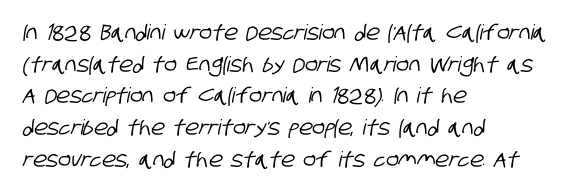
The image shows 21 px text type; set left-aligned, normal line spacing (1.51x), normal letter spacing, not underlined.
